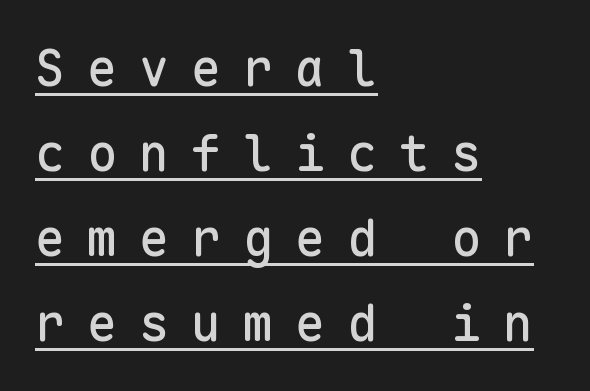
{"serif": "no", "italic": "no", "width": "normal", "stroke_contrast": "low", "x_height": "medium", "monospaced": "yes", "underline": "yes", "align": "left", "line_spacing": "normal", "line_spacing_ratio": 1.7, "letter_spacing": "wide", "letter_spacing_em": 0.44, "glyph_px": 50}
